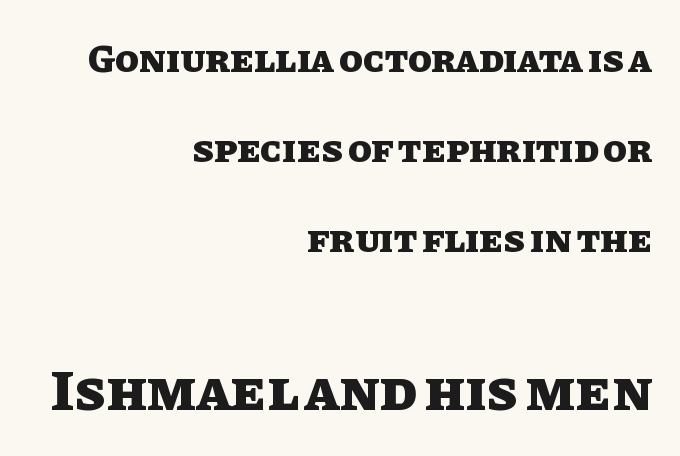
The face used here is proportionally spaced, like ordinary book or web type. The letters stand upright; this is a roman face. Reading down the column, the eye jumps a long way to each next line. The characters look thick and weighty, a clear bold. These lines keep a tight, regular rhythm from letter to letter.
